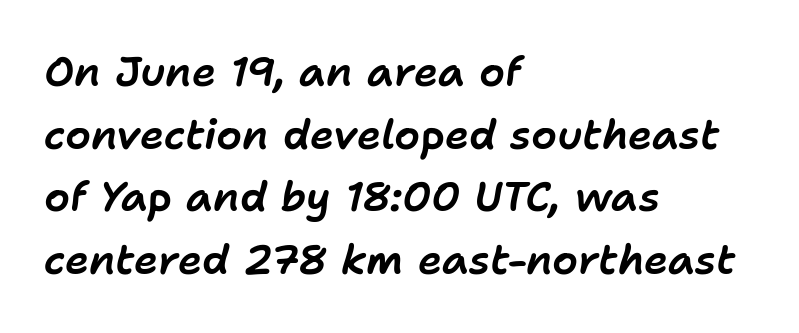
{"italic": "yes", "lean": "right", "slant_degrees": 11, "width": "normal", "stroke_contrast": "low", "x_height": "medium", "monospaced": "no", "underline": "no", "align": "left", "line_spacing": "normal", "line_spacing_ratio": 1.53, "letter_spacing": "normal", "letter_spacing_em": 0.0, "glyph_px": 41}
